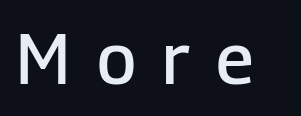
If you drew a line through each stem, it would be perfectly vertical. Nothing sits at the stroke ends, so this counts as sans-serif. A fair bit of extra ink — the face is semibold, not bold. Underlining? Definitely not there.
